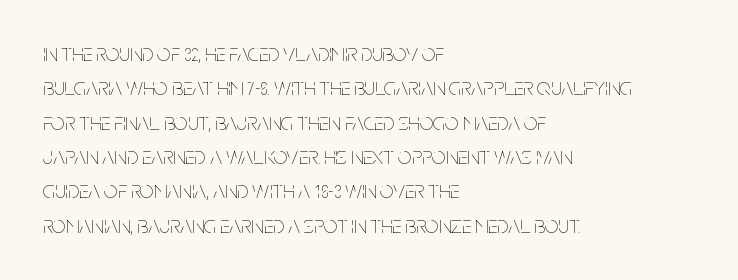
{"italic": "no", "bold": "no", "underline": "no", "align": "left", "line_spacing": "normal", "line_spacing_ratio": 1.43, "letter_spacing": "normal", "letter_spacing_em": 0.0, "glyph_px": 24}
